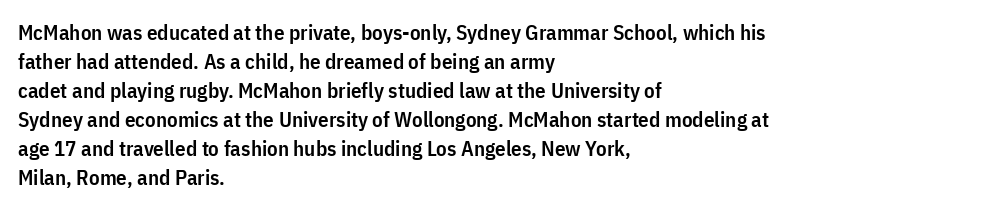
These lines keep a tight, regular rhythm from letter to letter. If you drew a ruler down the left edge, every line would touch it. Compared with an ordinary text face, these strokes are moderately heavier — a semibold. Whoever set this chose a conventional vertical rhythm. The glyphs are unaccompanied by any horizontal stroke below them.
